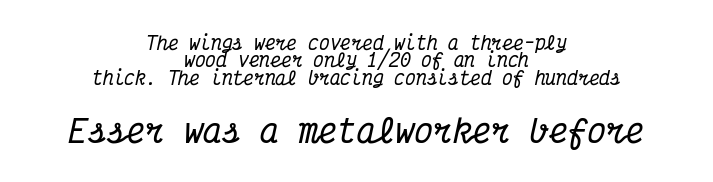
Q: Is the text italic (slanted)? A: Yes, it leans right by about 12 degrees.
Q: Is the typeface a serif or a sans-serif typeface? A: Serif.
Q: Is the text underlined? A: No.
Q: How is the paragraph aligned? A: Centered.
Q: Is the spacing between letters normal or unusually wide? A: Normal.
Q: Is the spacing between lines tight, normal or loose? A: Tight.
Q: Which block of text is set in a larger size, the first (top) or the second (bottom)? A: The second (bottom) one.
Q: Width (condensed, normal, or wide)? A: Condensed.
Q: Stroke contrast? A: Medium.
Q: x-height? A: Medium.
Q: Monospaced? A: Yes.
